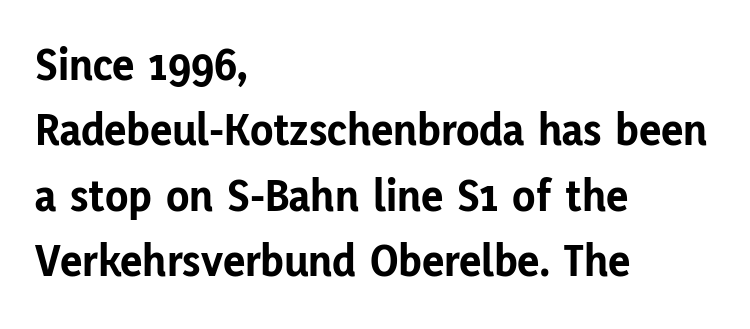
The image shows 47 px bold sans-serif type, upright; set left-aligned, normal line spacing (1.39x), normal letter spacing, not underlined; low stroke contrast and a medium x-height.
